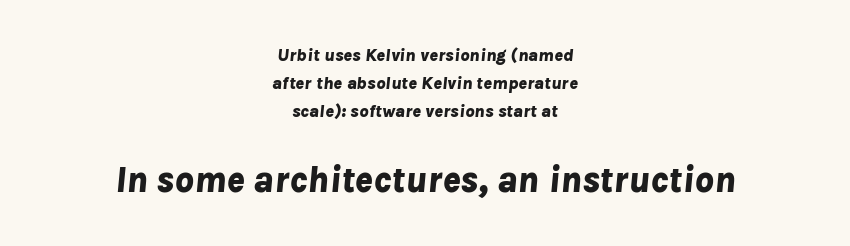
Bigger letters appear in the bottom chunk; the top chunk is reduced. Strong, thick strokes mark this as bold type. Characters are canted at an angle relative to the baseline's perpendicular. Beneath every word, the page is bare. Each letter keeps its own natural width here, so spacing adapts to shape.
